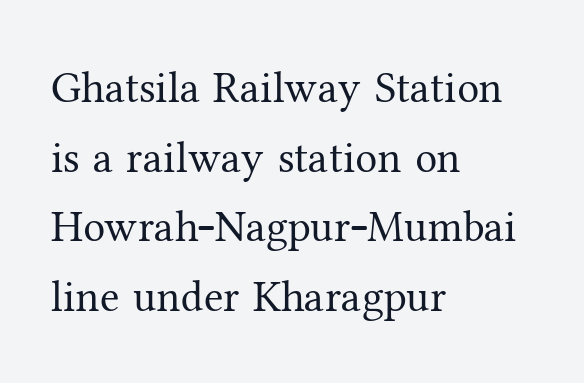
{"serif": "yes", "italic": "no", "bold": "no", "weight": "regular", "width": "normal", "stroke_contrast": "medium", "x_height": "medium", "monospaced": "no", "underline": "no", "align": "left", "line_spacing": "normal", "line_spacing_ratio": 1.58, "letter_spacing": "normal", "letter_spacing_em": 0.0, "glyph_px": 44}
